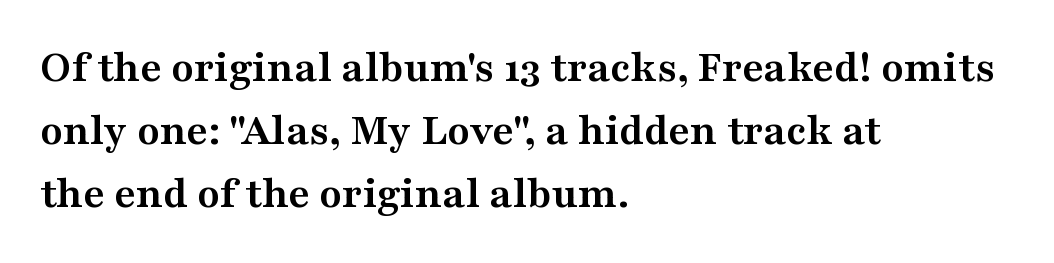
Q: Is the text bold? A: Yes.
Q: Is the text italic (slanted)? A: No, it is upright.
Q: Is the typeface a serif or a sans-serif typeface? A: Serif.
Q: Is the text underlined? A: No.
Q: How is the paragraph aligned? A: Left-aligned.
Q: Is the spacing between letters normal or unusually wide? A: Normal.
Q: Is the spacing between lines tight, normal or loose? A: Normal.
Q: Width (condensed, normal, or wide)? A: Wide.
Q: Stroke contrast? A: Medium.
Q: x-height? A: Medium.
Q: Monospaced? A: No.
